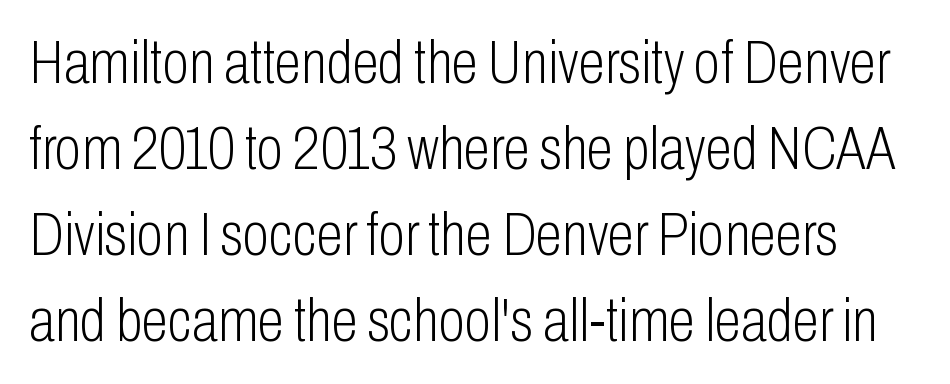
This sample keeps an unexceptional amount of space between lines. Note the varied advance widths — an 'i' is clearly narrower than an 'm'. The passage shown is not underscored anywhere. A roman cut, with each character standing at attention. Tracking value appears to be zero — textbook default spacing.
